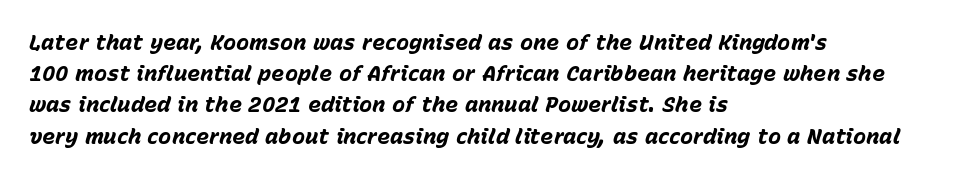
The image shows 22 px bold type, italic (leaning right); set left-aligned, normal line spacing (1.42x), normal letter spacing, not underlined.
